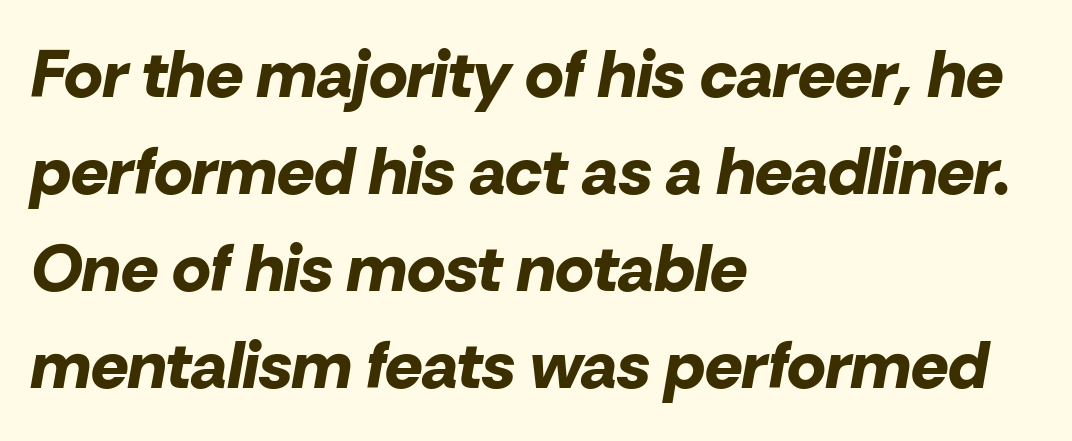
{"italic": "yes", "lean": "right", "slant_degrees": 10, "bold": "yes", "weight": "bold", "width": "normal", "stroke_contrast": "low", "x_height": "medium", "monospaced": "no", "underline": "no", "align": "left", "line_spacing": "normal", "line_spacing_ratio": 1.47, "letter_spacing": "normal", "letter_spacing_em": 0.0, "glyph_px": 66}
